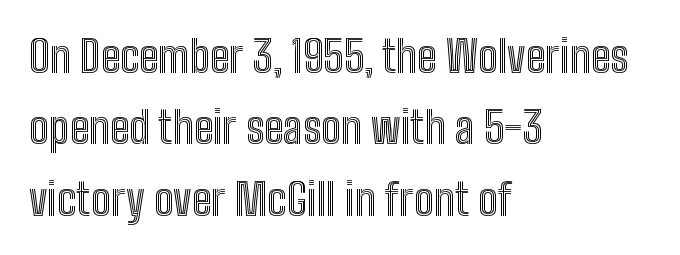
{"italic": "no", "width": "condensed", "x_height": "medium", "monospaced": "no", "underline": "no", "align": "left", "line_spacing": "normal", "line_spacing_ratio": 1.62, "letter_spacing": "normal", "letter_spacing_em": 0.0, "glyph_px": 44}
